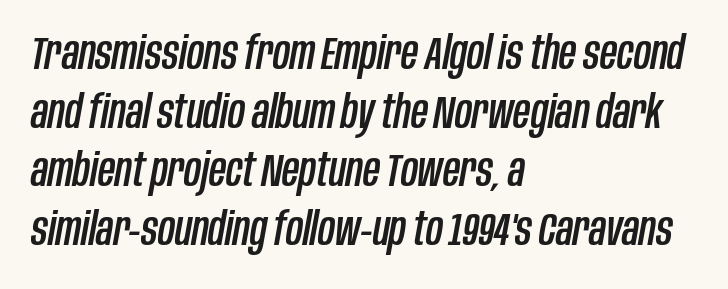
Honestly, there is no underline to notice here at all. The face used here is proportionally spaced, like ordinary book or web type. In terms of leading, this rendering sits right in the middle. The text block is weighted toward the left margin, trailing off unevenly rightward. The whole block is typeset with a tilt. Look at the tracking — it's just the regular setting, nothing added.
